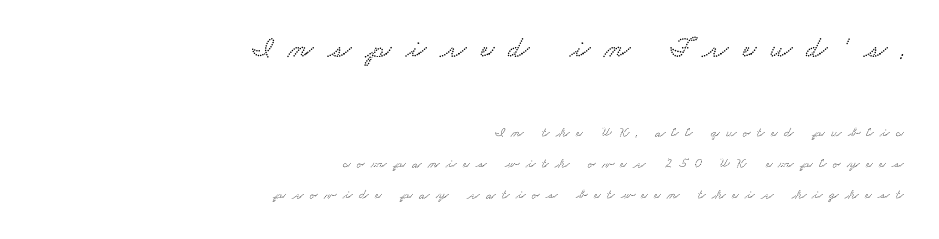
{"width": "wide", "stroke_contrast": "low", "x_height": "small", "monospaced": "no", "underline": "no", "align": "right", "line_spacing": "loose", "line_spacing_ratio": 2.2, "letter_spacing": "wide", "letter_spacing_em": 0.47, "larger_block": "first", "size_ratio": 2.14, "glyph_px": 30}
